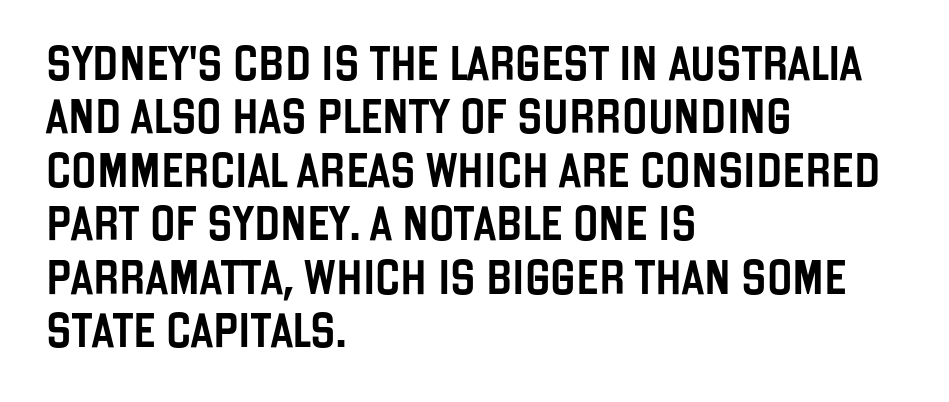
{"serif": "no", "italic": "no", "width": "condensed", "stroke_contrast": "low", "x_height": "large", "monospaced": "no", "underline": "no", "align": "left", "line_spacing": "normal", "line_spacing_ratio": 1.57, "letter_spacing": "normal", "letter_spacing_em": 0.0, "glyph_px": 34}
